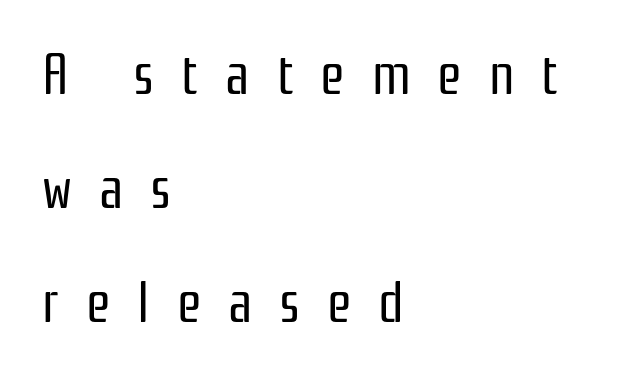
Q: Is the text bold? A: No.
Q: Is the text italic (slanted)? A: No, it is upright.
Q: Is the typeface a serif or a sans-serif typeface? A: Sans-serif.
Q: Is the text underlined? A: No.
Q: How is the paragraph aligned? A: Left-aligned.
Q: Is the spacing between letters normal or unusually wide? A: Unusually wide.
Q: Is the spacing between lines tight, normal or loose? A: Loose.
Q: Width (condensed, normal, or wide)? A: Condensed.
Q: Stroke contrast? A: Low.
Q: x-height? A: Medium.
Q: Monospaced? A: No.
